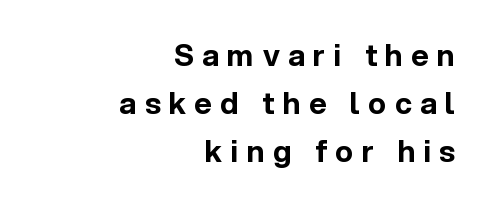
Q: Is the text bold? A: Yes.
Q: Is the text italic (slanted)? A: No, it is upright.
Q: Is the typeface a serif or a sans-serif typeface? A: Sans-serif.
Q: Is the text underlined? A: No.
Q: How is the paragraph aligned? A: Right-aligned.
Q: Is the spacing between letters normal or unusually wide? A: Unusually wide.
Q: Is the spacing between lines tight, normal or loose? A: Normal.
Q: Width (condensed, normal, or wide)? A: Normal.
Q: x-height? A: Medium.
Q: Monospaced? A: No.
